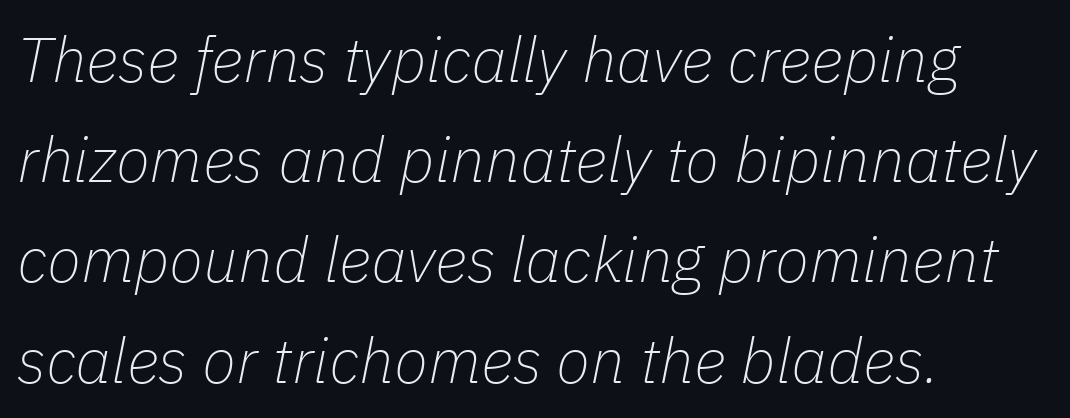
{"italic": "yes", "lean": "right", "slant_degrees": 11, "bold": "no", "weight": "thin", "width": "normal", "stroke_contrast": "low", "x_height": "medium", "monospaced": "no", "underline": "no", "align": "left", "line_spacing": "normal", "line_spacing_ratio": 1.59, "letter_spacing": "normal", "letter_spacing_em": 0.0, "glyph_px": 63}
